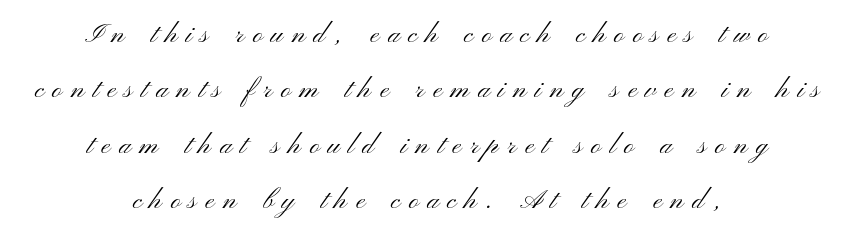
Q: Is the text bold? A: No.
Q: Is the text italic (slanted)? A: Yes.
Q: Is the text underlined? A: No.
Q: How is the paragraph aligned? A: Centered.
Q: Is the spacing between letters normal or unusually wide? A: Unusually wide.
Q: Is the spacing between lines tight, normal or loose? A: Loose.
